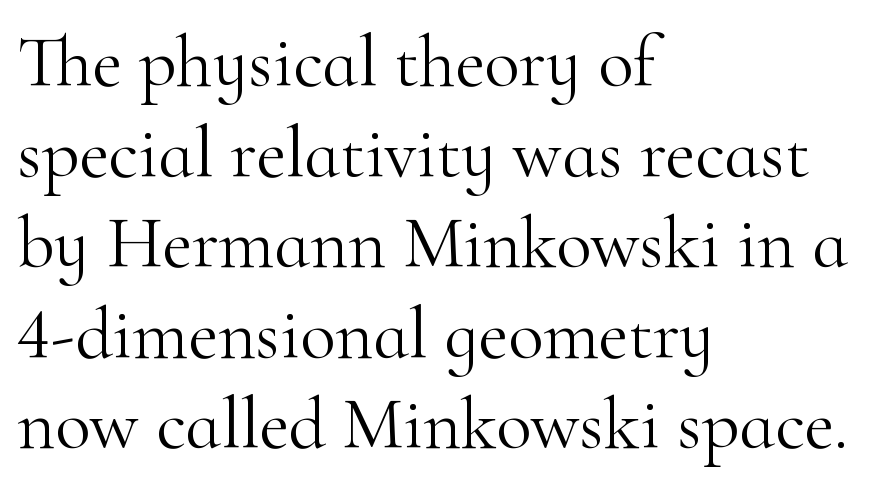
Q: Is the text bold? A: No.
Q: Is the text italic (slanted)? A: No, it is upright.
Q: Is the typeface a serif or a sans-serif typeface? A: Serif.
Q: Is the text underlined? A: No.
Q: How is the paragraph aligned? A: Left-aligned.
Q: Is the spacing between letters normal or unusually wide? A: Normal.
Q: Width (condensed, normal, or wide)? A: Normal.
Q: Stroke contrast? A: High.
Q: x-height? A: Small.
Q: Monospaced? A: No.
